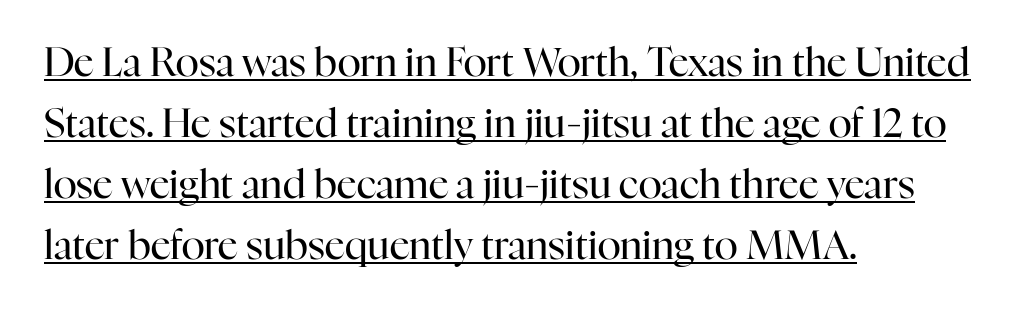
{"serif": "yes", "italic": "no", "bold": "no", "weight": "regular", "width": "normal", "stroke_contrast": "high", "x_height": "medium", "monospaced": "no", "underline": "yes", "align": "left", "line_spacing": "normal", "line_spacing_ratio": 1.56, "letter_spacing": "normal", "letter_spacing_em": 0.0, "glyph_px": 39}
